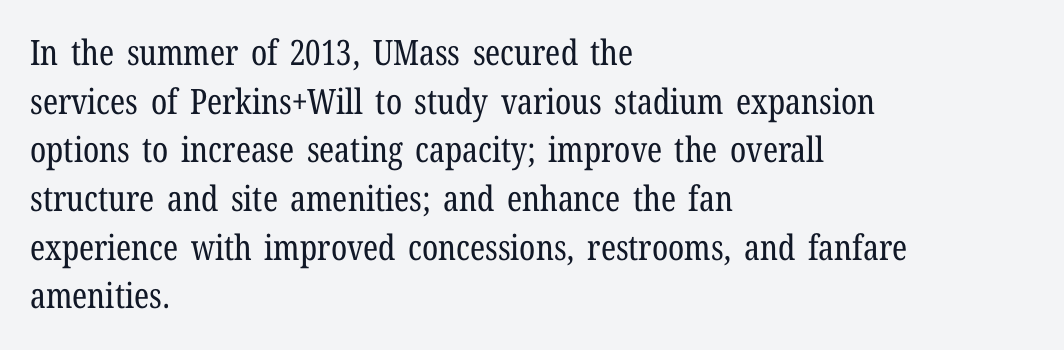
In terms of leading, this rendering sits right in the middle. Descenders hang freely into open space. Counters stay open thanks to moderate or lighter strokes. The characters display serif detailing at their extremities. Proportional: the letters do not fall into vertical columns. This rendering uses left alignment, leaving the right contour irregular.
